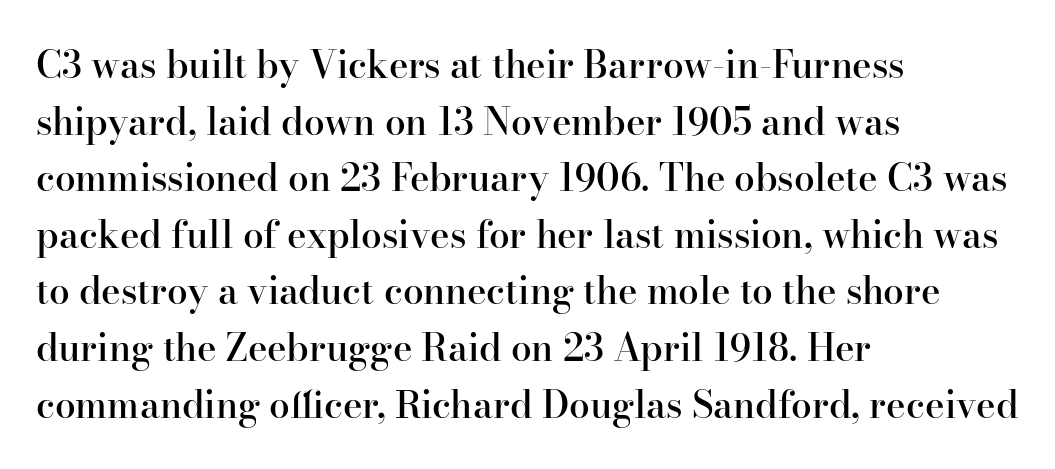
Q: Is the text bold? A: Semi-bold.
Q: Is the text italic (slanted)? A: No, it is upright.
Q: Is the typeface a serif or a sans-serif typeface? A: Serif.
Q: Is the text underlined? A: No.
Q: How is the paragraph aligned? A: Left-aligned.
Q: Is the spacing between letters normal or unusually wide? A: Normal.
Q: Is the spacing between lines tight, normal or loose? A: Normal.
Q: Width (condensed, normal, or wide)? A: Normal.
Q: Stroke contrast? A: High.
Q: x-height? A: Small.
Q: Monospaced? A: No.
